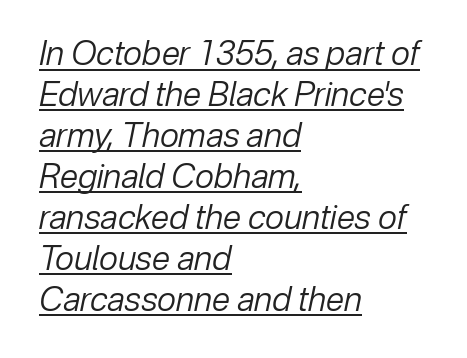
Q: Is the text bold? A: No.
Q: Is the text italic (slanted)? A: Yes, it leans right by about 12 degrees.
Q: Is the text underlined? A: Yes.
Q: How is the paragraph aligned? A: Left-aligned.
Q: Is the spacing between letters normal or unusually wide? A: Normal.
Q: Width (condensed, normal, or wide)? A: Normal.
Q: Stroke contrast? A: Low.
Q: x-height? A: Medium.
Q: Monospaced? A: No.
